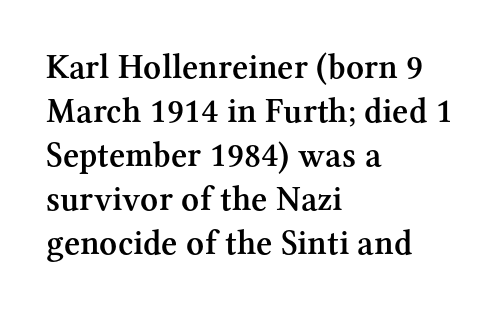
{"serif": "yes", "italic": "no", "bold": "semi", "weight": "semibold", "width": "normal", "stroke_contrast": "medium", "x_height": "medium", "monospaced": "no", "underline": "no", "align": "left", "line_spacing": "normal", "line_spacing_ratio": 1.26, "letter_spacing": "normal", "letter_spacing_em": 0.0, "glyph_px": 35}
